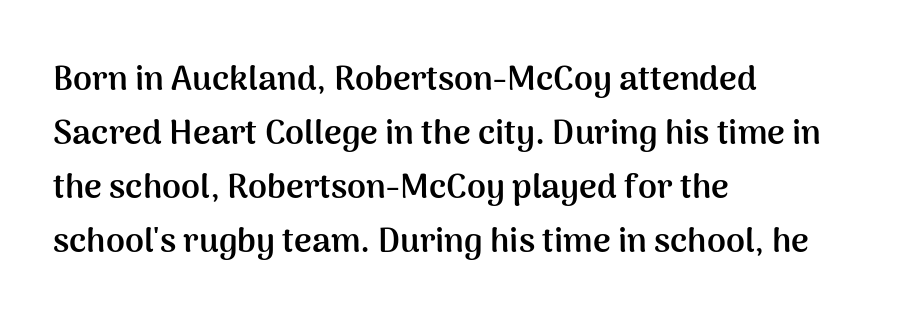
{"serif": "no", "italic": "no", "bold": "yes", "weight": "semibold", "width": "normal", "stroke_contrast": "medium", "x_height": "medium", "monospaced": "no", "underline": "no", "align": "left", "line_spacing": "normal", "line_spacing_ratio": 1.59, "letter_spacing": "normal", "letter_spacing_em": 0.0, "glyph_px": 34}
